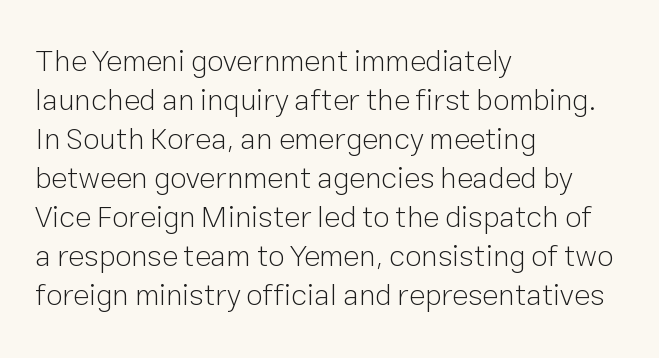
{"serif": "no", "italic": "no", "bold": "no", "weight": "light", "width": "normal", "stroke_contrast": "low", "x_height": "medium", "monospaced": "no", "underline": "no", "align": "left", "line_spacing": "normal", "line_spacing_ratio": 1.3, "letter_spacing": "normal", "letter_spacing_em": 0.0, "glyph_px": 30}
